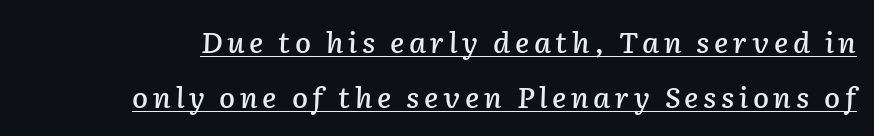
Q: Is the text italic (slanted)? A: Yes, it leans right by about 2 degrees.
Q: Is the text underlined? A: Yes.
Q: Is the spacing between lines tight, normal or loose? A: Loose.
Q: Width (condensed, normal, or wide)? A: Normal.
Q: Stroke contrast? A: Low.
Q: x-height? A: Medium.
Q: Monospaced? A: No.
